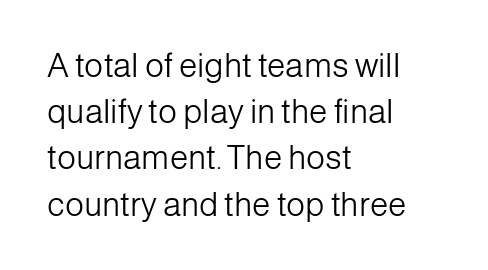
Q: Is the text bold? A: No.
Q: Is the text italic (slanted)? A: No, it is upright.
Q: Is the typeface a serif or a sans-serif typeface? A: Sans-serif.
Q: Is the text underlined? A: No.
Q: How is the paragraph aligned? A: Left-aligned.
Q: Is the spacing between letters normal or unusually wide? A: Normal.
Q: Is the spacing between lines tight, normal or loose? A: Normal.
Q: Width (condensed, normal, or wide)? A: Normal.
Q: Stroke contrast? A: Low.
Q: x-height? A: Medium.
Q: Monospaced? A: No.
